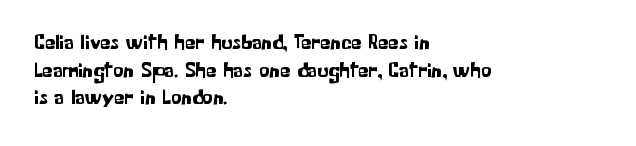
{"italic": "no", "underline": "no", "align": "left", "line_spacing": "normal", "line_spacing_ratio": 1.32, "letter_spacing": "normal", "letter_spacing_em": 0.0, "glyph_px": 21}
